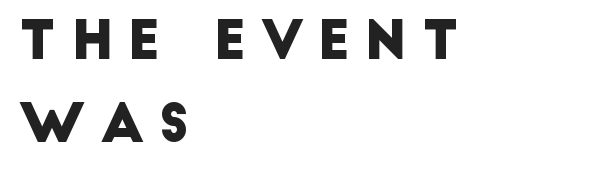
Q: Is the typeface a serif or a sans-serif typeface? A: Sans-serif.
Q: Is the text underlined? A: No.
Q: How is the paragraph aligned? A: Left-aligned.
Q: Is the spacing between letters normal or unusually wide? A: Unusually wide.
Q: Is the spacing between lines tight, normal or loose? A: Normal.
Q: Width (condensed, normal, or wide)? A: Normal.
Q: Stroke contrast? A: Low.
Q: x-height? A: Large.
Q: Monospaced? A: No.
